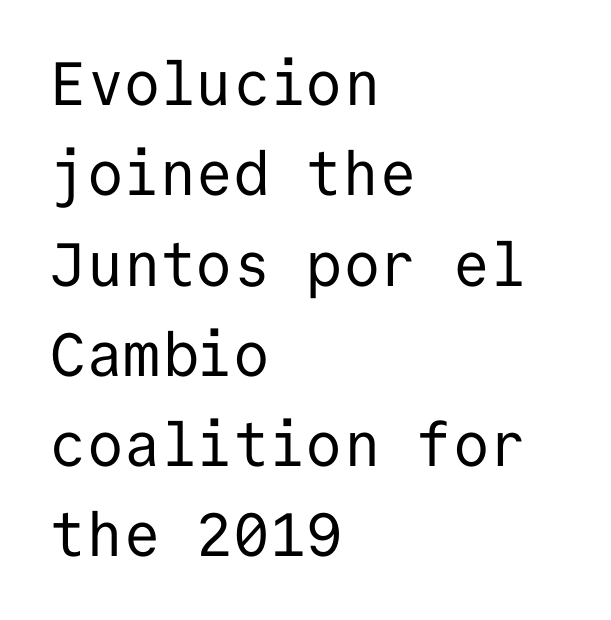
Q: Is the text bold? A: No.
Q: Is the text italic (slanted)? A: No, it is upright.
Q: Is the typeface a serif or a sans-serif typeface? A: Sans-serif.
Q: Is the text underlined? A: No.
Q: How is the paragraph aligned? A: Left-aligned.
Q: Is the spacing between letters normal or unusually wide? A: Normal.
Q: Is the spacing between lines tight, normal or loose? A: Normal.
Q: Width (condensed, normal, or wide)? A: Normal.
Q: Stroke contrast? A: Low.
Q: x-height? A: Medium.
Q: Monospaced? A: Yes.
